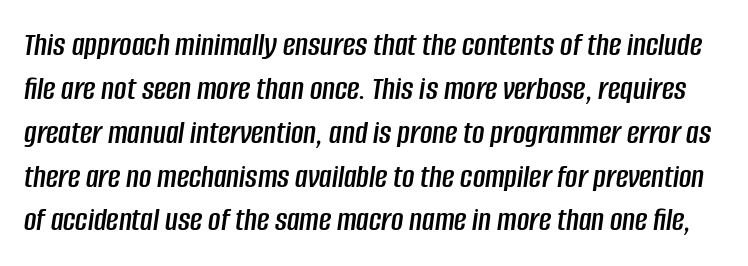
{"italic": "yes", "lean": "right", "slant_degrees": 8, "width": "condensed", "stroke_contrast": "low", "x_height": "large", "monospaced": "no", "underline": "no", "line_spacing": "normal", "line_spacing_ratio": 1.29, "letter_spacing": "normal", "letter_spacing_em": 0.0, "glyph_px": 34}
